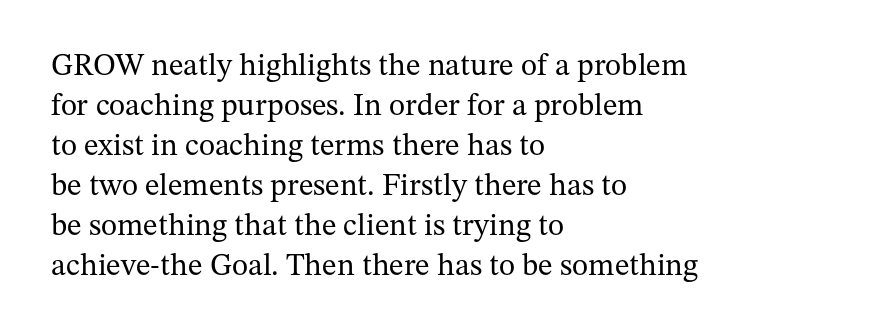
Ascenders rise straight up at ninety degrees. The passage shown is typed in a proportional face where columns would drift. Nobody drew a line under any word here. This rendering leaves character spacing at its baseline value. Unlike a clean sans, this face finishes its strokes with serifs. The lines sit at an ordinary, default distance from one another.
